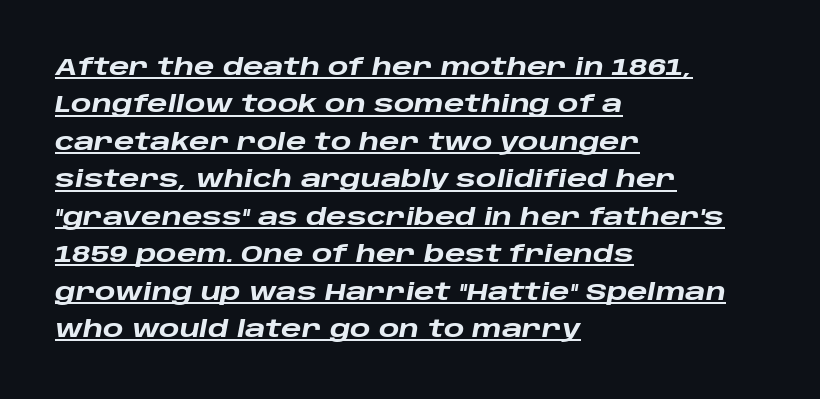
The lettering tilts uniformly, giving the passage an italic look. The passage shown has conventional tracking throughout. Typeset ragged right — the left edge is the straight one. Every letter is thick-stroked: bold, no question.
